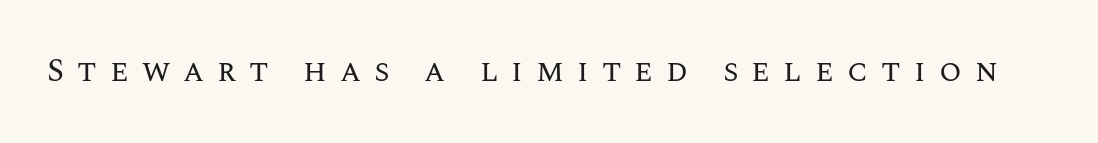
{"italic": "no", "bold": "no", "weight": "regular", "width": "normal", "stroke_contrast": "medium", "x_height": "large", "monospaced": "no", "underline": "no", "letter_spacing": "wide", "letter_spacing_em": 0.41, "glyph_px": 32}
